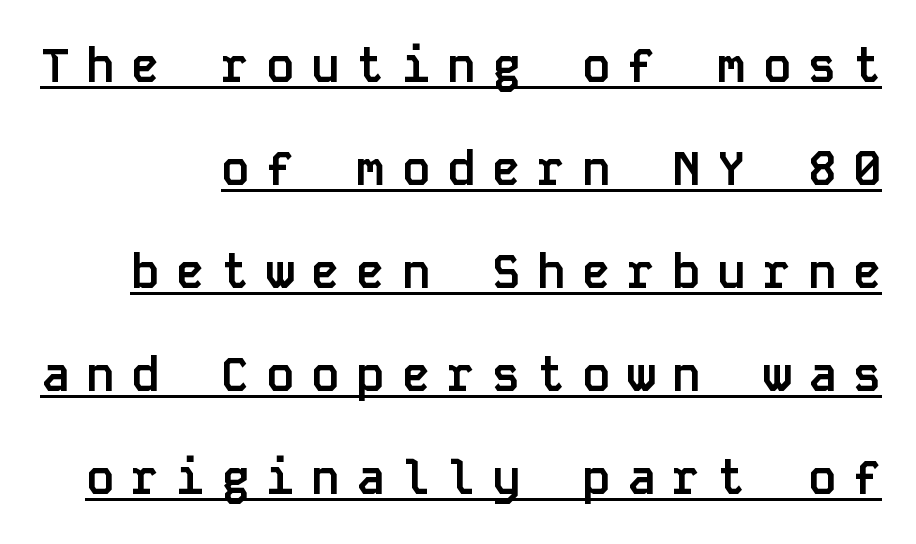
Q: Is the text bold? A: Yes.
Q: Is the text italic (slanted)? A: No, it is upright.
Q: Is the typeface a serif or a sans-serif typeface? A: Sans-serif.
Q: Is the text underlined? A: Yes.
Q: Is the spacing between letters normal or unusually wide? A: Unusually wide.
Q: Is the spacing between lines tight, normal or loose? A: Loose.
Q: Width (condensed, normal, or wide)? A: Normal.
Q: Stroke contrast? A: Low.
Q: x-height? A: Large.
Q: Monospaced? A: Yes.
